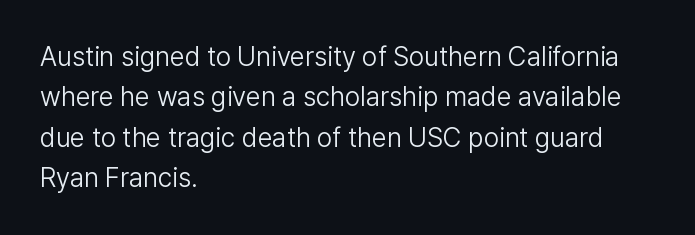
Q: Is the text bold? A: No.
Q: Is the text italic (slanted)? A: No, it is upright.
Q: Is the text underlined? A: No.
Q: How is the paragraph aligned? A: Left-aligned.
Q: Is the spacing between letters normal or unusually wide? A: Normal.
Q: Is the spacing between lines tight, normal or loose? A: Normal.
